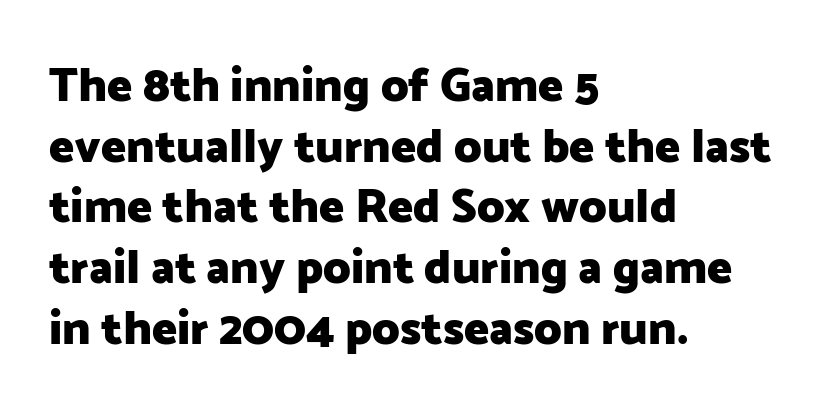
Q: Is the text bold? A: Yes.
Q: Is the text italic (slanted)? A: No, it is upright.
Q: Is the typeface a serif or a sans-serif typeface? A: Sans-serif.
Q: Is the text underlined? A: No.
Q: How is the paragraph aligned? A: Left-aligned.
Q: Is the spacing between letters normal or unusually wide? A: Normal.
Q: Is the spacing between lines tight, normal or loose? A: Normal.
Q: Width (condensed, normal, or wide)? A: Normal.
Q: Stroke contrast? A: Low.
Q: x-height? A: Medium.
Q: Monospaced? A: No.
